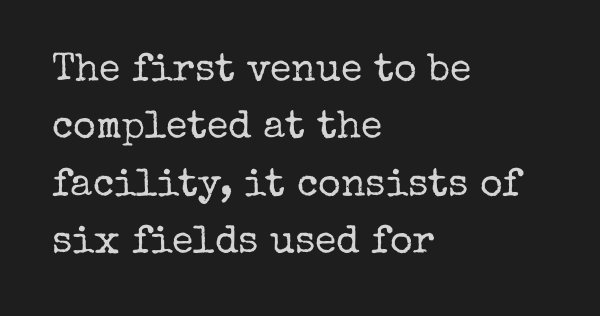
To sum up the face: it has serifs. The type is set solid horizontally, with unmodified tracking. This sample has the flowing, uneven cadence of proportional lettering. Casual observation: everything's shoved over to the left.
